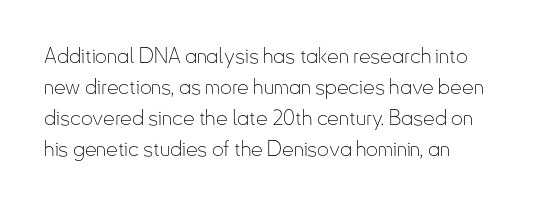
Bold? No — there's no thickening of the strokes. Descenders hang freely into open space. Line spacing here is normal. Observe the ordinary spacing: letters are neighbours, not strangers. Every stem runs plumb, perpendicular to the baseline.
